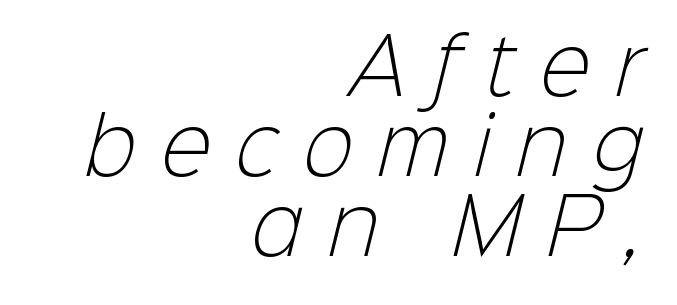
Nope, no serifs anywhere on these letters. Each letter keeps its own natural width here, so spacing adapts to shape. Casual observation: everything's shoved over to the right. Letters have the restrained weight of plain body copy at most.
